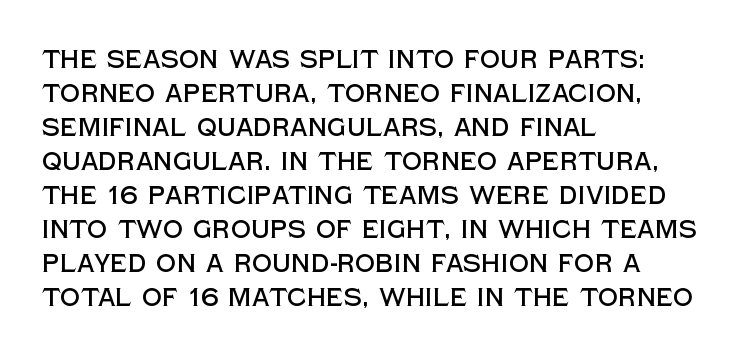
Q: Is the text italic (slanted)? A: No, it is upright.
Q: Is the text underlined? A: No.
Q: How is the paragraph aligned? A: Left-aligned.
Q: Is the spacing between letters normal or unusually wide? A: Normal.
Q: Is the spacing between lines tight, normal or loose? A: Normal.
